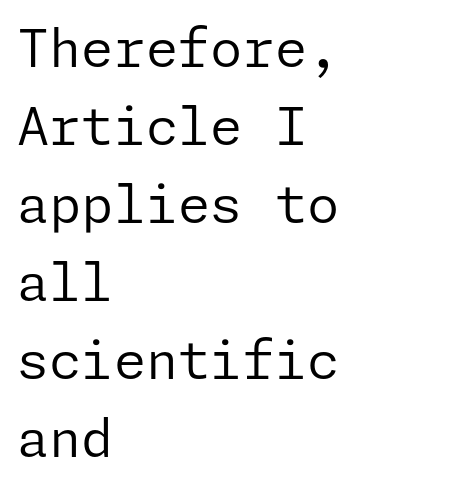
The image shows 52 px regular-weight sans-serif type, upright; set left-aligned, normal line spacing (1.5x), normal letter spacing, not underlined; low stroke contrast and a medium x-height.
